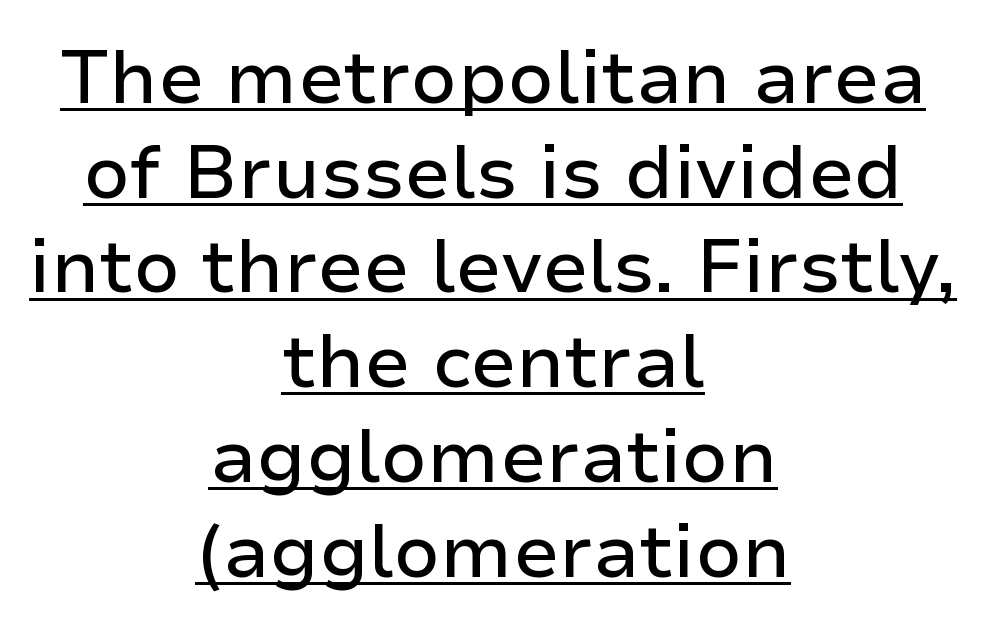
These lines were composed using upright roman letters. Beneath each row of characters lies a ruled line. I'd call this a sans setting — the letters go barefoot. Line starts and ends both wander, symmetrically. The passage shown has conventional tracking throughout. The rendering uses natural spacing where letterforms have individual widths.
